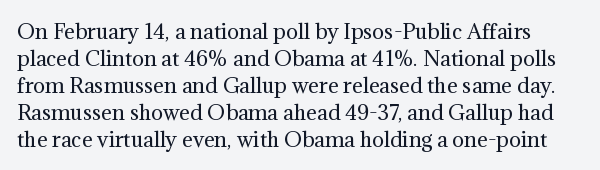
Q: Is the text bold? A: No.
Q: Is the text italic (slanted)? A: No, it is upright.
Q: Is the text underlined? A: No.
Q: Is the spacing between letters normal or unusually wide? A: Normal.
Q: Is the spacing between lines tight, normal or loose? A: Normal.
